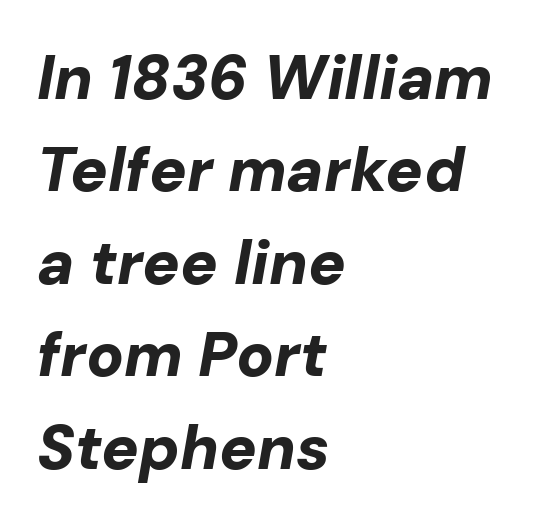
Q: Is the text bold? A: Yes.
Q: Is the text italic (slanted)? A: Yes, it leans right by about 10 degrees.
Q: Is the text underlined? A: No.
Q: How is the paragraph aligned? A: Left-aligned.
Q: Is the spacing between letters normal or unusually wide? A: Normal.
Q: Is the spacing between lines tight, normal or loose? A: Normal.
Q: Width (condensed, normal, or wide)? A: Normal.
Q: Stroke contrast? A: Low.
Q: x-height? A: Medium.
Q: Monospaced? A: No.
